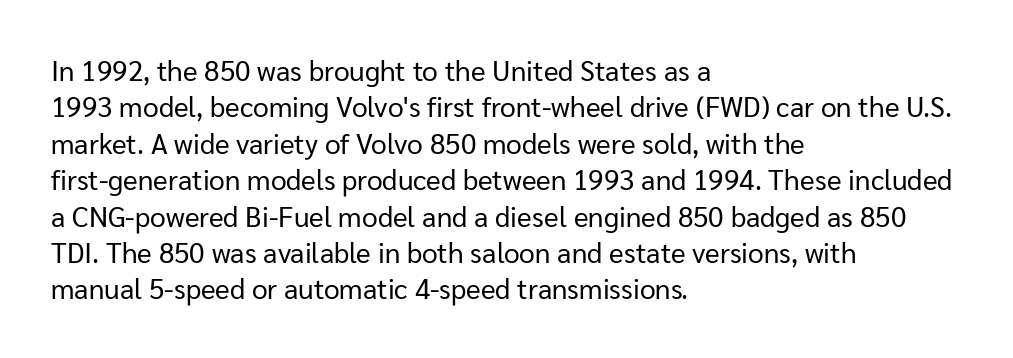
Q: Is the text bold? A: No.
Q: Is the text italic (slanted)? A: No, it is upright.
Q: Is the typeface a serif or a sans-serif typeface? A: Sans-serif.
Q: Is the text underlined? A: No.
Q: How is the paragraph aligned? A: Left-aligned.
Q: Is the spacing between letters normal or unusually wide? A: Normal.
Q: Is the spacing between lines tight, normal or loose? A: Normal.
Q: Width (condensed, normal, or wide)? A: Normal.
Q: Stroke contrast? A: Low.
Q: x-height? A: Medium.
Q: Monospaced? A: No.
